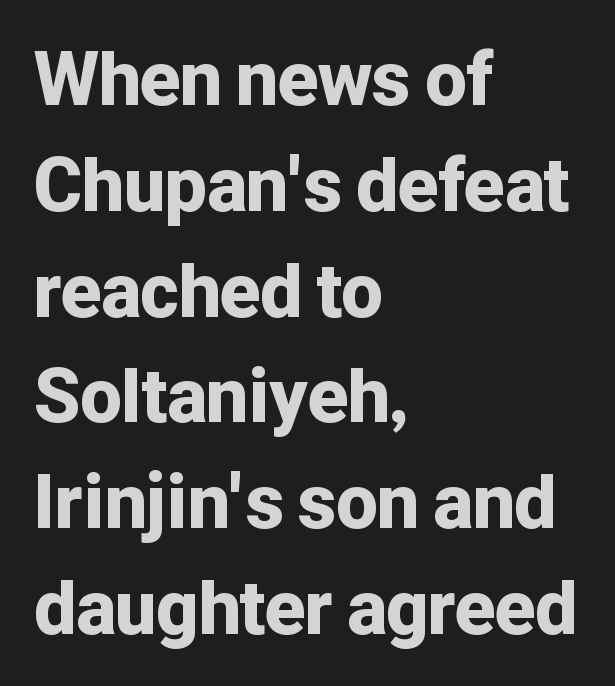
{"serif": "no", "italic": "no", "bold": "yes", "weight": "bold", "width": "normal", "stroke_contrast": "low", "x_height": "medium", "monospaced": "no", "underline": "no", "align": "left", "line_spacing": "normal", "line_spacing_ratio": 1.43, "letter_spacing": "normal", "letter_spacing_em": 0.0, "glyph_px": 74}
